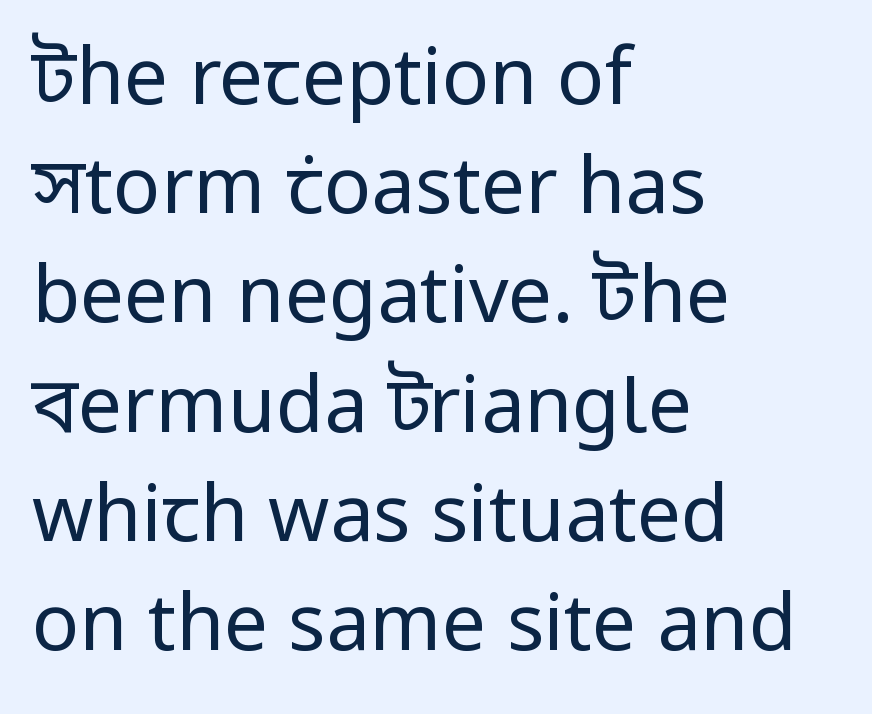
{"serif": "no", "italic": "no", "bold": "no", "weight": "regular", "width": "normal", "stroke_contrast": "low", "x_height": "medium", "monospaced": "no", "underline": "no", "align": "left", "line_spacing": "normal", "line_spacing_ratio": 1.4, "letter_spacing": "normal", "letter_spacing_em": 0.0, "glyph_px": 78}
